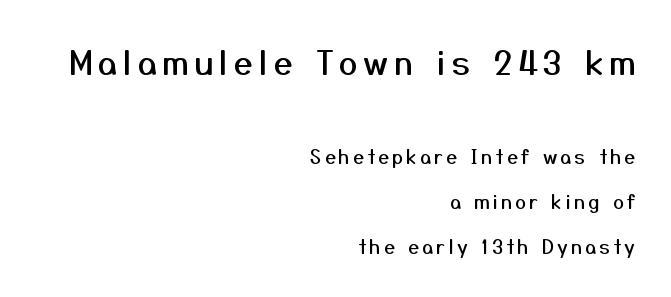
Letterform terminals end flat and unadorned throughout the passage. All the whitespace from short lines collects on the left. Any mark beneath the type? The region is blank. Two sizes are in play, and the larger belongs to the first block.
